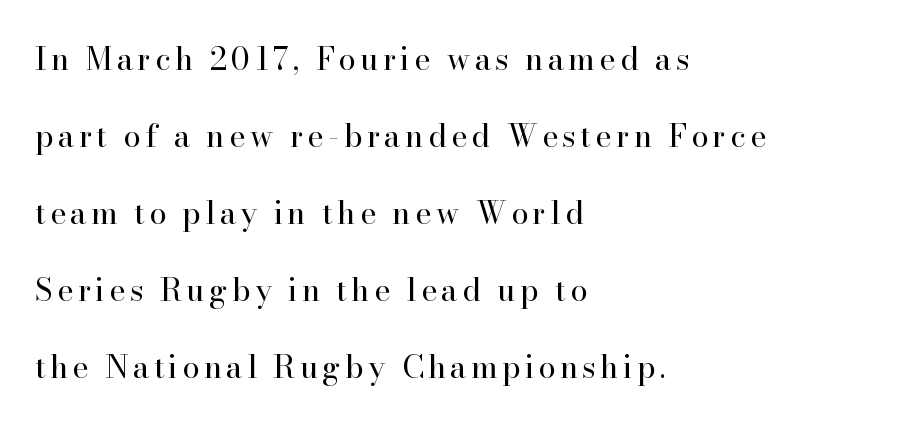
{"serif": "yes", "italic": "no", "bold": "no", "weight": "regular", "width": "normal", "stroke_contrast": "high", "x_height": "small", "monospaced": "no", "underline": "no", "align": "left", "line_spacing": "loose", "line_spacing_ratio": 2.48, "glyph_px": 31}
